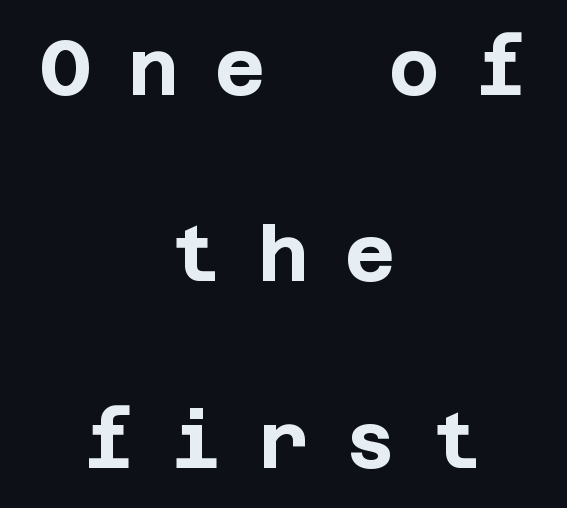
Q: Is the text bold? A: Yes.
Q: Is the text italic (slanted)? A: No, it is upright.
Q: Is the typeface a serif or a sans-serif typeface? A: Sans-serif.
Q: Is the text underlined? A: No.
Q: How is the paragraph aligned? A: Centered.
Q: Is the spacing between letters normal or unusually wide? A: Unusually wide.
Q: Is the spacing between lines tight, normal or loose? A: Loose.
Q: Width (condensed, normal, or wide)? A: Normal.
Q: Stroke contrast? A: Low.
Q: x-height? A: Large.
